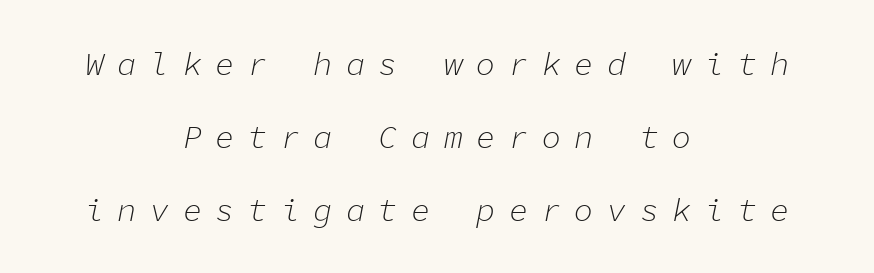
Compared with a flush-left layout, this one balances lines on the center instead. This sample has the even, mechanical cadence of fixed-width lettering. In terms of letterspacing, this is a distinctly airy, spread setting. Compared with a typical body face, this is equally light or lighter still. Type without underlining.
